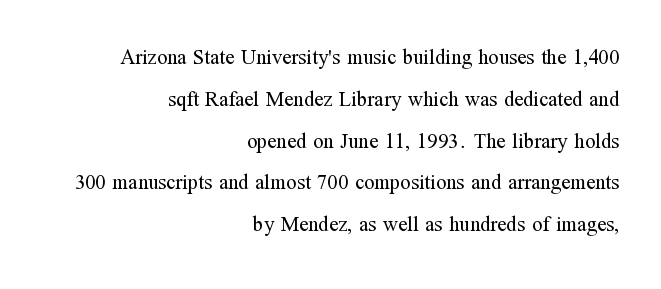
Q: Is the text bold? A: No.
Q: Is the text italic (slanted)? A: No, it is upright.
Q: Is the text underlined? A: No.
Q: How is the paragraph aligned? A: Right-aligned.
Q: Is the spacing between letters normal or unusually wide? A: Normal.
Q: Is the spacing between lines tight, normal or loose? A: Loose.
